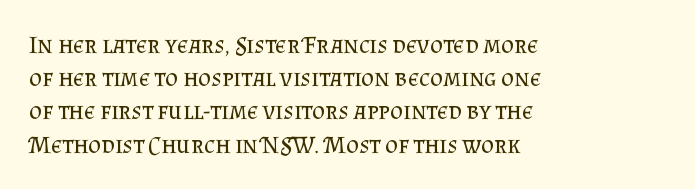
Q: Is the text bold? A: No.
Q: Is the text italic (slanted)? A: No, it is upright.
Q: Is the text underlined? A: No.
Q: How is the paragraph aligned? A: Left-aligned.
Q: Is the spacing between letters normal or unusually wide? A: Normal.
Q: Is the spacing between lines tight, normal or loose? A: Normal.
